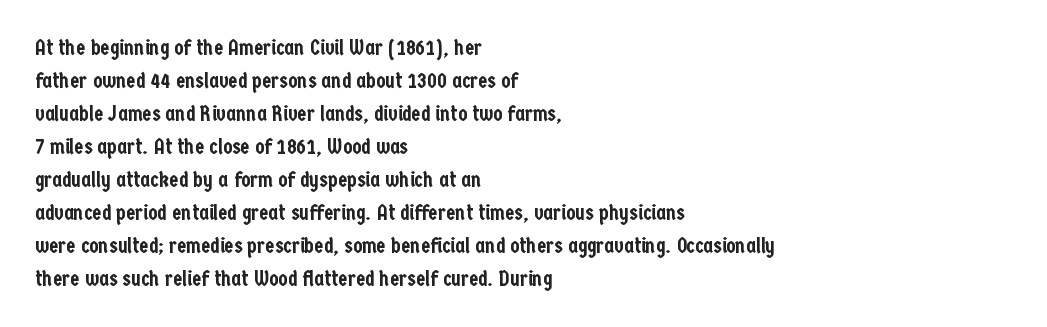
Q: Is the text italic (slanted)? A: No, it is upright.
Q: Is the text underlined? A: No.
Q: How is the paragraph aligned? A: Left-aligned.
Q: Is the spacing between letters normal or unusually wide? A: Normal.
Q: Is the spacing between lines tight, normal or loose? A: Normal.
